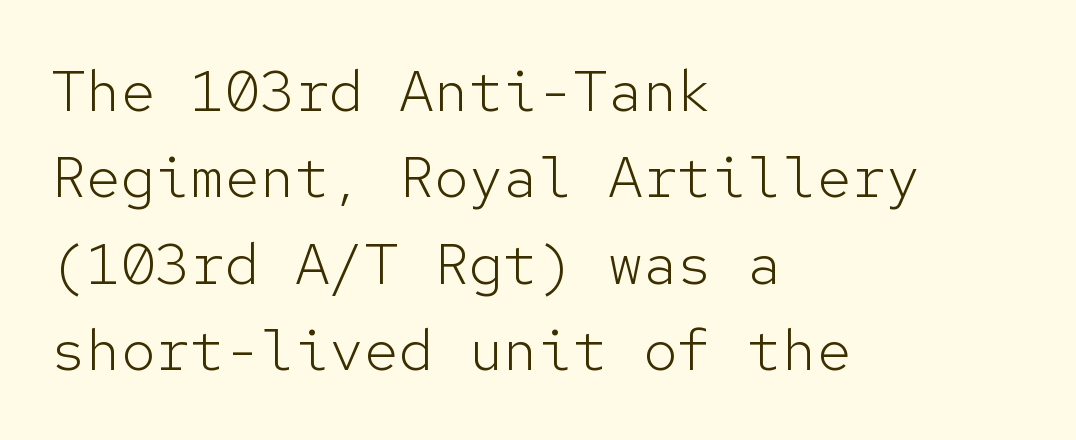
Descender tails drop into unmarked territory. Line starts are locked; line ends wander. Font category for this specimen: sans-serif. The letters look calm and open, with moderate or lighter stems. Quick note: not italic, upright.
